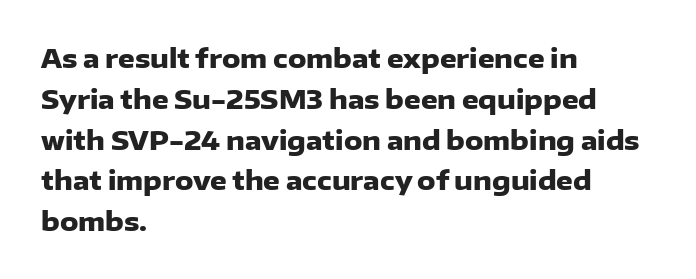
A dark, heavy texture on the line: the type is bold. Characters follow at the spacing the type designer built in. The designer left line spacing at the default. Unmarked baselines from the first word to the last. Posture: vertical.
